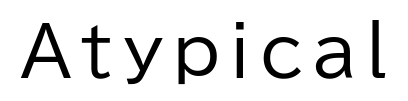
The image shows 68 px regular-weight sans-serif type, upright; set not underlined; low stroke contrast and a medium x-height.
